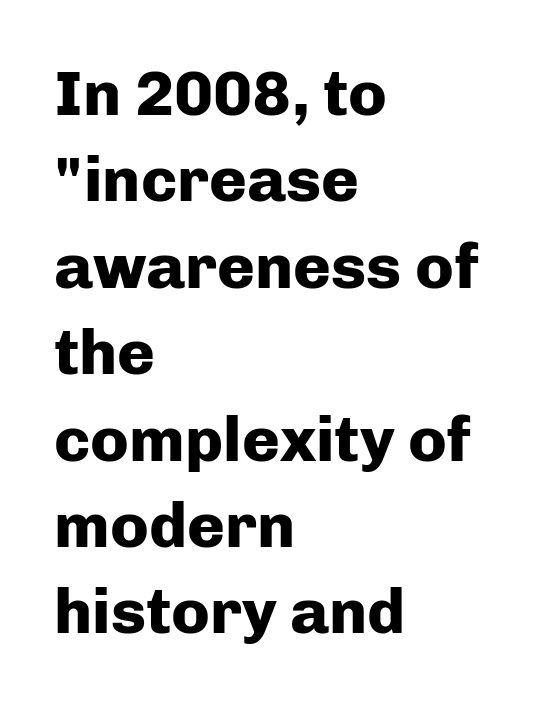
{"serif": "no", "italic": "no", "bold": "yes", "weight": "heavy", "width": "normal", "stroke_contrast": "low", "x_height": "medium", "monospaced": "no", "underline": "no", "align": "left", "line_spacing": "normal", "line_spacing_ratio": 1.35, "letter_spacing": "normal", "letter_spacing_em": 0.0, "glyph_px": 64}
